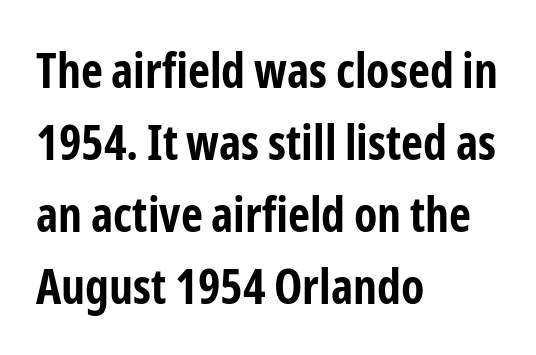
{"serif": "no", "italic": "no", "bold": "yes", "weight": "bold", "width": "condensed", "stroke_contrast": "low", "x_height": "medium", "monospaced": "no", "underline": "no", "align": "left", "line_spacing": "normal", "line_spacing_ratio": 1.5, "letter_spacing": "normal", "letter_spacing_em": 0.0, "glyph_px": 48}
